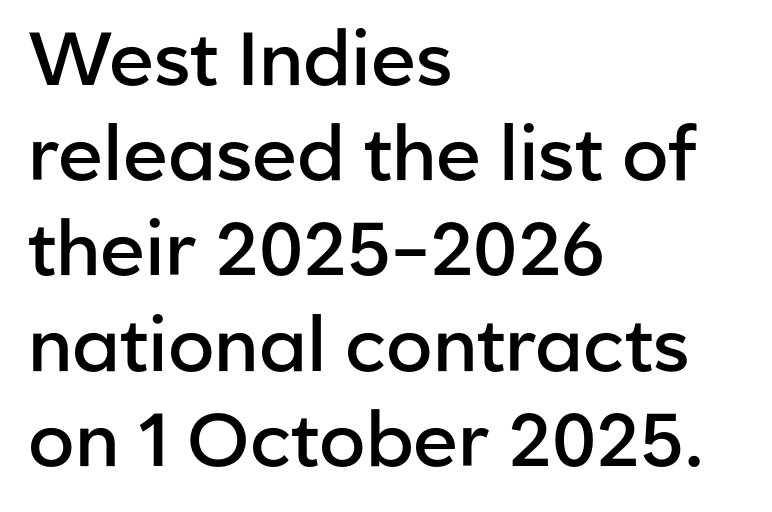
{"serif": "no", "italic": "no", "bold": "semi", "weight": "semibold", "width": "normal", "stroke_contrast": "low", "x_height": "medium", "monospaced": "no", "underline": "no", "align": "left", "line_spacing": "normal", "line_spacing_ratio": 1.27, "letter_spacing": "normal", "letter_spacing_em": 0.0, "glyph_px": 75}
